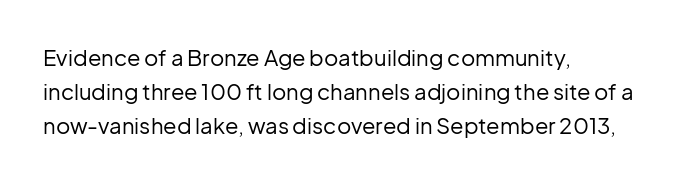
{"italic": "no", "bold": "no", "underline": "no", "align": "left", "line_spacing": "normal", "line_spacing_ratio": 1.54, "letter_spacing": "normal", "letter_spacing_em": 0.0, "glyph_px": 22}
